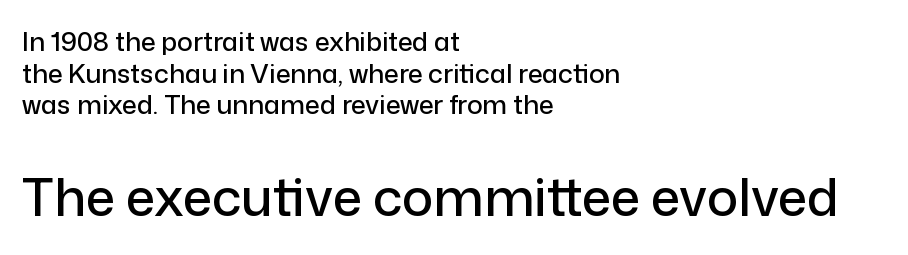
The type sits square on the baseline with zero lean. The later block is typeset at a bigger size than the earlier block. Unlike a traditional serif, this face leaves its strokes unadorned. The text block is weighted toward the left margin, trailing off unevenly rightward. The letters sit at their default tracking, neither squeezed nor spread.
